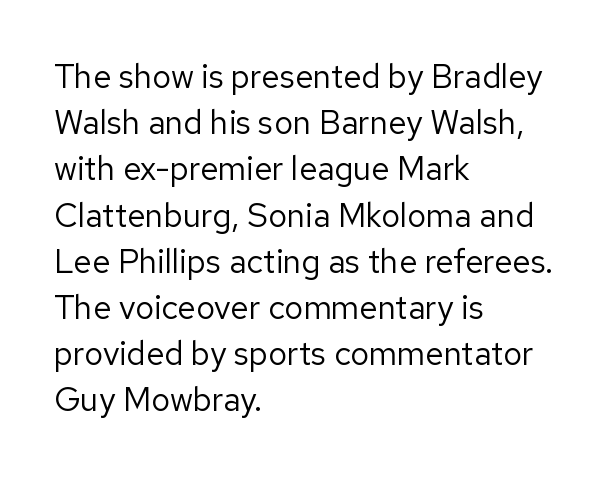
Q: Is the text bold? A: No.
Q: Is the text italic (slanted)? A: No, it is upright.
Q: Is the typeface a serif or a sans-serif typeface? A: Sans-serif.
Q: Is the text underlined? A: No.
Q: How is the paragraph aligned? A: Left-aligned.
Q: Is the spacing between letters normal or unusually wide? A: Normal.
Q: Is the spacing between lines tight, normal or loose? A: Normal.
Q: Width (condensed, normal, or wide)? A: Normal.
Q: Stroke contrast? A: Low.
Q: x-height? A: Medium.
Q: Monospaced? A: No.
